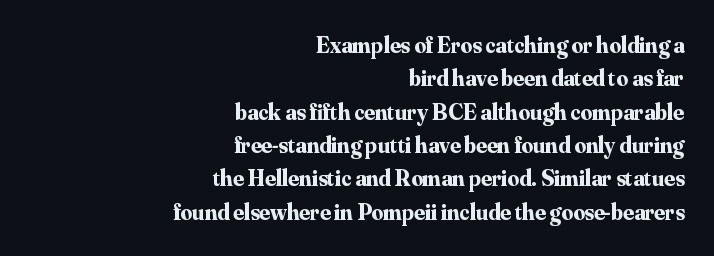
The image shows 23 px bold type, upright; set right-aligned, normal line spacing (1.45x), normal letter spacing, not underlined.
